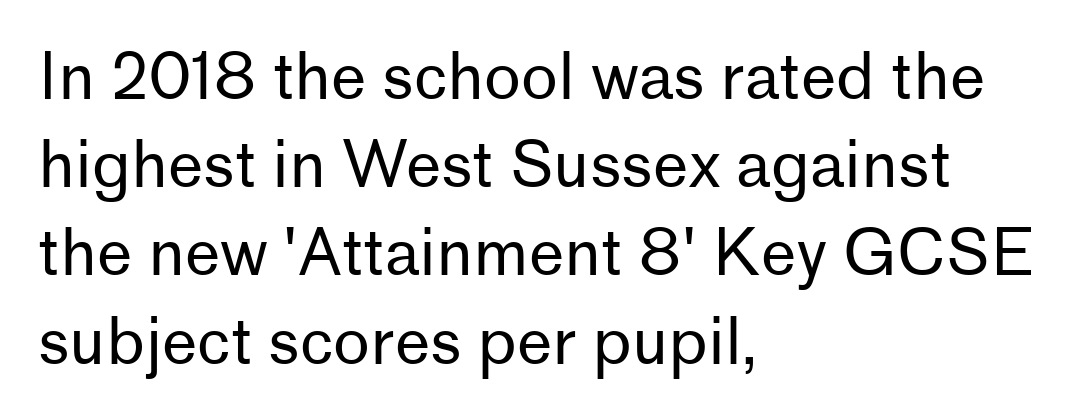
Does the leading feel generous? No, just average. Visually the block forms a straight wall on the left and a jagged coastline on the right. Short note: letters normally spaced. The space directly below the letters is spotless. Posture: vertical.
